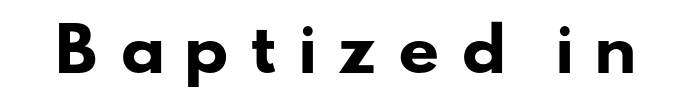
The font family rendered here belongs to the sans-serif group. Typesetter's note: full bold, strokes at maximum text heaviness. Nobody drew a line under any word here. Character widths vary here, with narrow letters taking less room than wide ones.
